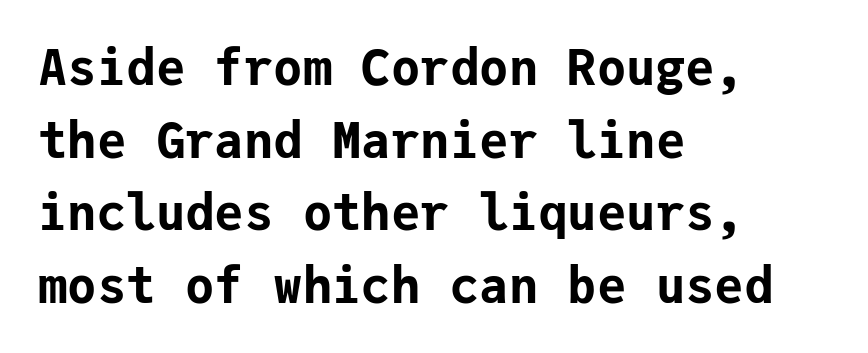
Any mark beneath the type? The region is blank. Successive baselines arrive at the customary interval. Teacher's note: observe the even left margin — that is flush-left alignment. This rendering employs a face without finishing strokes, i.e., a sans-serif.
